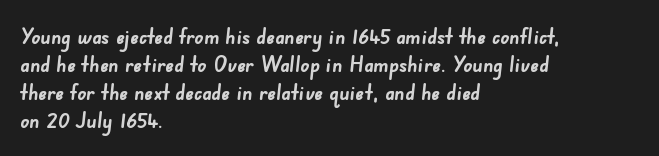
{"bold": "yes", "underline": "no", "align": "left", "line_spacing": "normal", "line_spacing_ratio": 1.28, "letter_spacing": "normal", "letter_spacing_em": 0.0, "glyph_px": 22}
